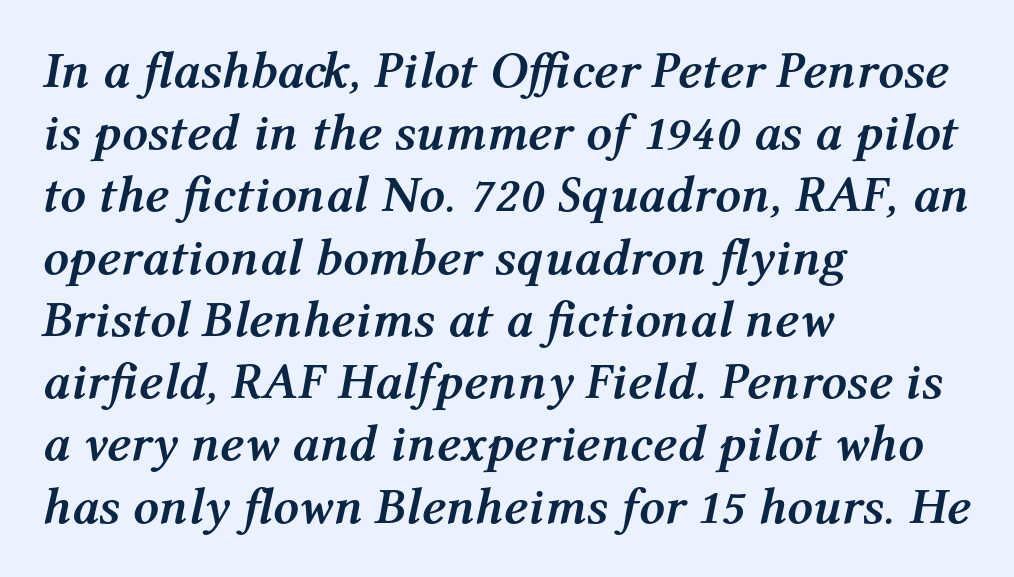
{"italic": "yes", "lean": "right", "slant_degrees": 12, "bold": "yes", "weight": "semibold", "width": "normal", "stroke_contrast": "medium", "x_height": "medium", "monospaced": "no", "underline": "no", "align": "left", "line_spacing_ratio": 1.22, "letter_spacing": "normal", "letter_spacing_em": 0.0, "glyph_px": 51}
